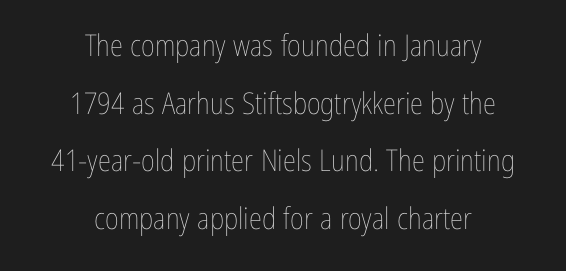
The image shows 30 px thin, condensed type, upright; set centered, loose line spacing (1.92x), normal letter spacing, not underlined; low stroke contrast and a medium x-height.
